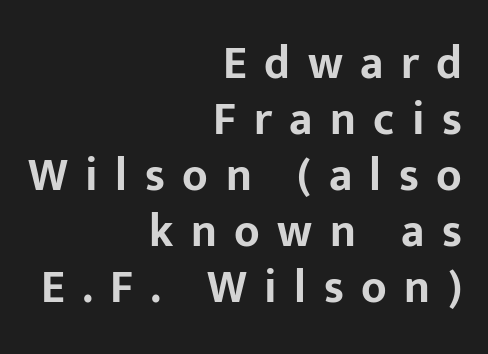
The image shows 46 px bold sans-serif type, upright; set right-aligned, line spacing 1.22x, unusually wide letter spacing (+0.38 em), not underlined; low stroke contrast and a medium x-height.
